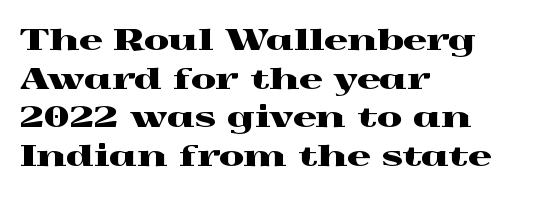
The image shows 29 px wide serif type, upright; set left-aligned, normal line spacing (1.33x), normal letter spacing, not underlined; a medium x-height.
